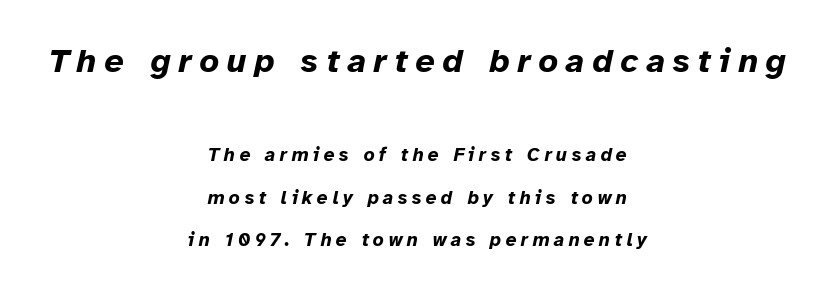
Q: Is the text bold? A: Yes.
Q: Is the text italic (slanted)? A: Yes, it leans right by about 12 degrees.
Q: Is the text underlined? A: No.
Q: How is the paragraph aligned? A: Centered.
Q: Is the spacing between letters normal or unusually wide? A: Unusually wide.
Q: Is the spacing between lines tight, normal or loose? A: Loose.
Q: Which block of text is set in a larger size, the first (top) or the second (bottom)? A: The first (top) one.
Q: Width (condensed, normal, or wide)? A: Normal.
Q: Stroke contrast? A: Low.
Q: x-height? A: Medium.
Q: Monospaced? A: No.
